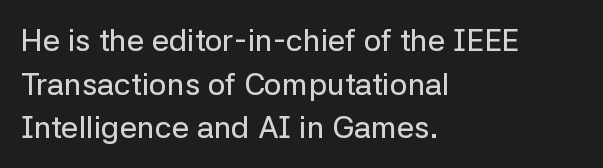
The image shows 31 px sans-serif type, upright; set left-aligned, normal line spacing (1.41x), normal letter spacing, not underlined; low stroke contrast and a medium x-height.
